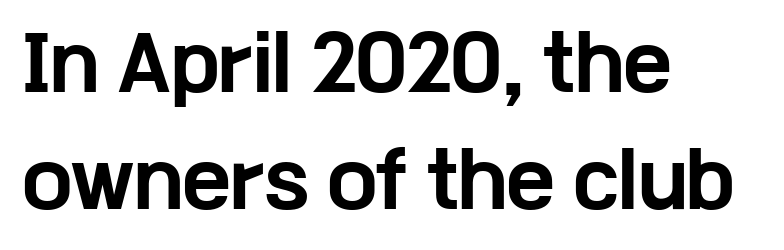
{"serif": "no", "italic": "no", "bold": "yes", "weight": "bold", "width": "wide", "stroke_contrast": "low", "x_height": "medium", "monospaced": "no", "underline": "no", "align": "left", "line_spacing": "normal", "line_spacing_ratio": 1.6, "letter_spacing": "normal", "letter_spacing_em": 0.0, "glyph_px": 73}
